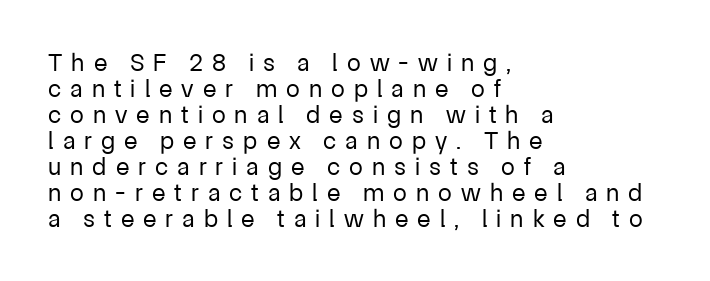
Q: Is the text bold? A: No.
Q: Is the text italic (slanted)? A: No, it is upright.
Q: Is the text underlined? A: No.
Q: How is the paragraph aligned? A: Left-aligned.
Q: Is the spacing between letters normal or unusually wide? A: Unusually wide.
Q: Is the spacing between lines tight, normal or loose? A: Tight.
